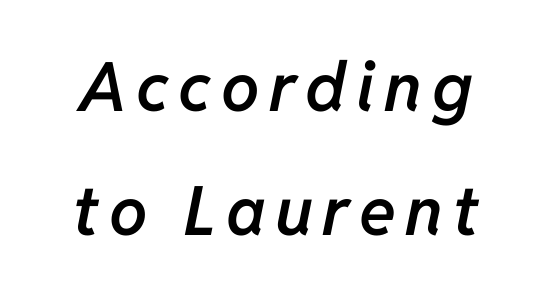
{"italic": "yes", "lean": "right", "slant_degrees": 11, "bold": "semi", "weight": "semibold", "width": "normal", "stroke_contrast": "low", "x_height": "medium", "monospaced": "no", "underline": "no", "line_spacing_ratio": 1.82, "glyph_px": 68}
